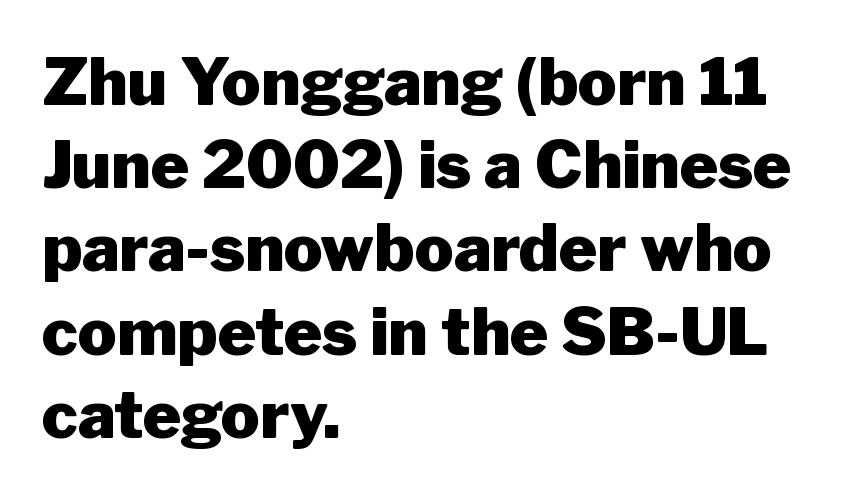
The image shows 65 px heavy sans-serif type, upright; set left-aligned, normal line spacing (1.28x), normal letter spacing, not underlined; low stroke contrast and a medium x-height.
